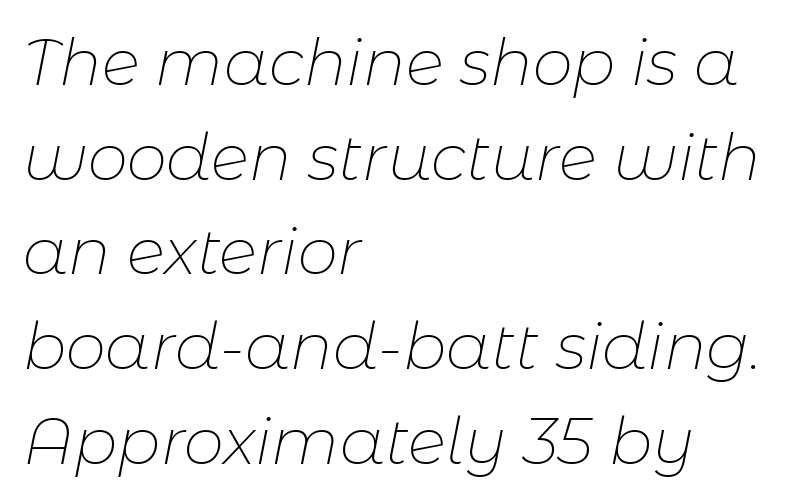
The image shows 64 px thin type, italic (leaning right); set left-aligned, normal line spacing (1.48x), normal letter spacing, not underlined; low stroke contrast and a medium x-height.
